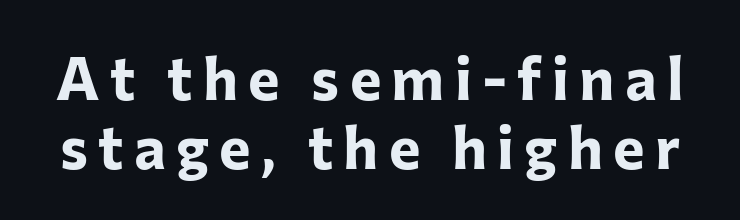
Every character sits straight up, as roman type does. Observe the absence of serifs on each vertical stroke in this sample. One glance says dense: line gaps are narrower than usual. The strokes are fattened all the way to bold. Do the characters align in a grid? No, the font is proportional. Nobody drew a line under any word here.
